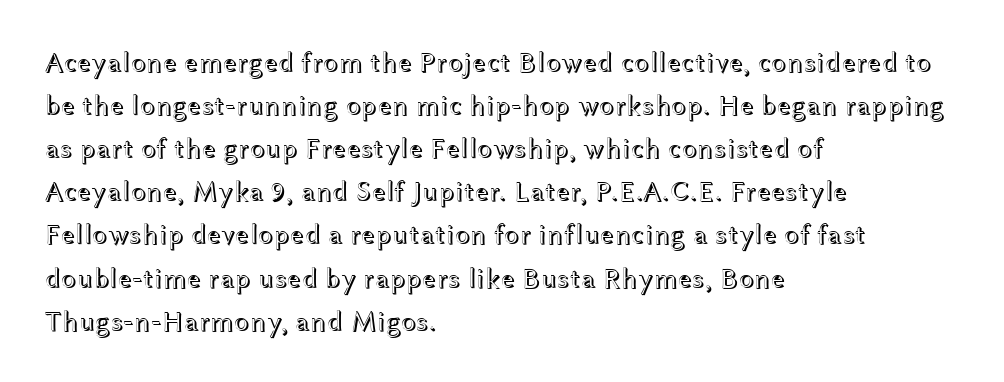
The image shows 28 px wide type, upright; set left-aligned, normal line spacing (1.54x), normal letter spacing, not underlined; a medium x-height.
